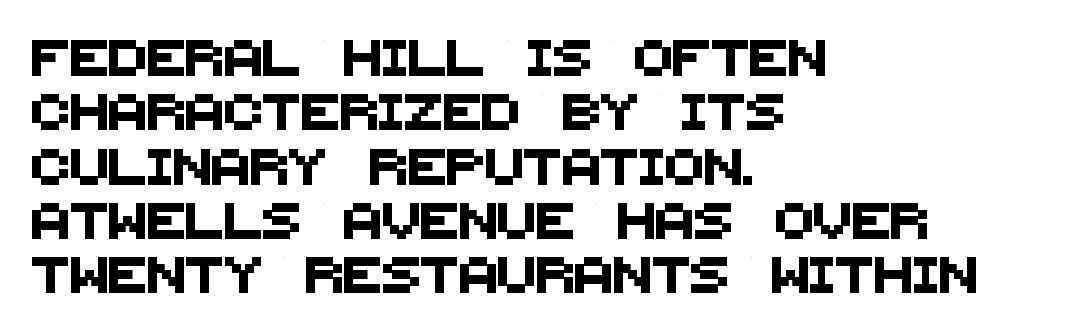
The image shows 36 px sans-serif type; set left-aligned, normal line spacing (1.51x), normal letter spacing, not underlined; medium stroke contrast and a large x-height.
